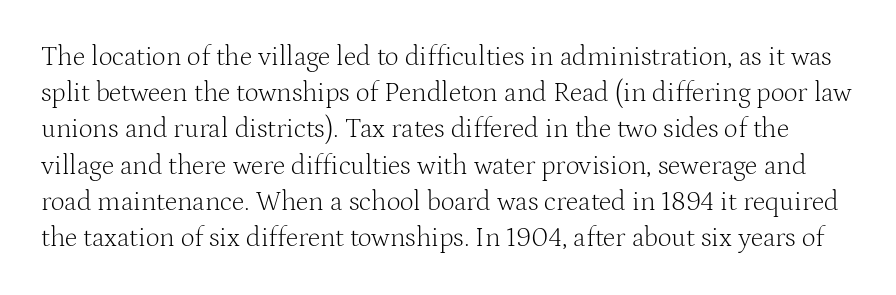
{"italic": "no", "bold": "no", "underline": "no", "line_spacing": "normal", "line_spacing_ratio": 1.34, "letter_spacing": "normal", "letter_spacing_em": 0.0, "glyph_px": 27}
